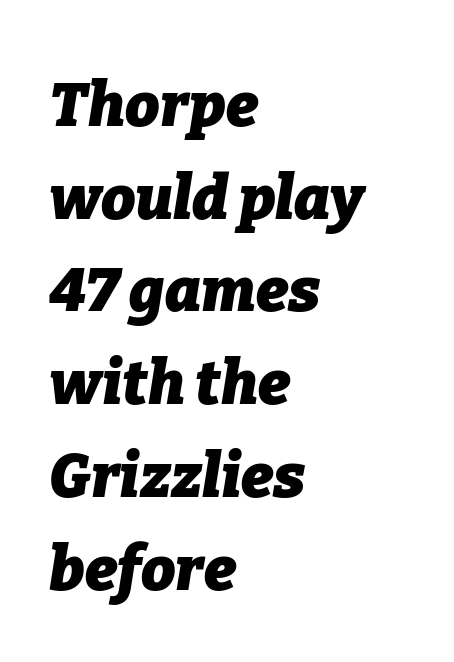
{"italic": "yes", "lean": "right", "slant_degrees": 9, "bold": "yes", "weight": "heavy", "width": "normal", "stroke_contrast": "low", "x_height": "medium", "monospaced": "no", "underline": "no", "align": "left", "line_spacing": "normal", "line_spacing_ratio": 1.52, "letter_spacing": "normal", "letter_spacing_em": 0.0, "glyph_px": 61}
